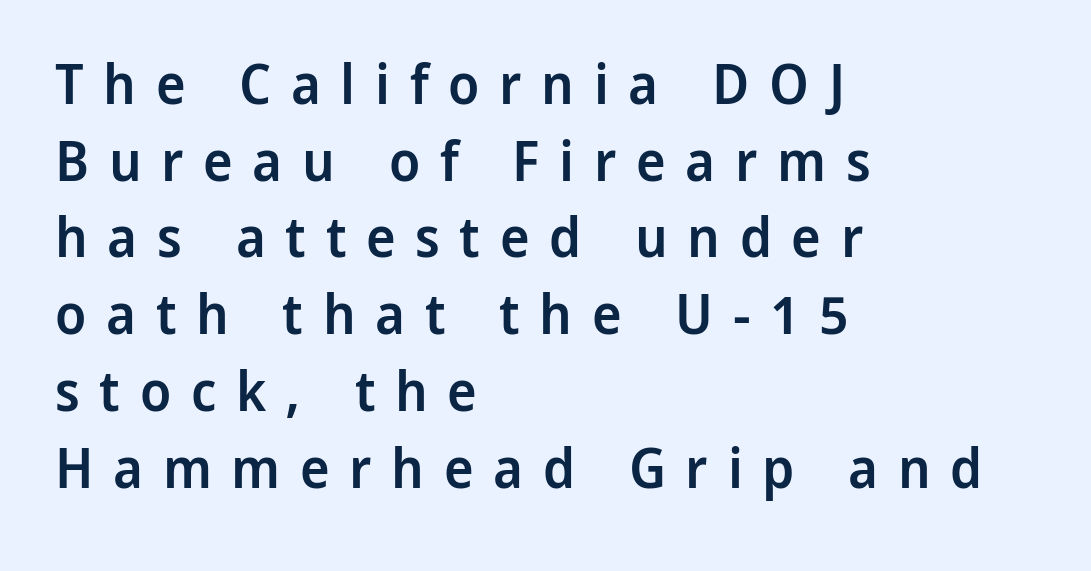
Q: Is the text bold? A: Semi-bold.
Q: Is the text italic (slanted)? A: No, it is upright.
Q: Is the typeface a serif or a sans-serif typeface? A: Sans-serif.
Q: Is the text underlined? A: No.
Q: How is the paragraph aligned? A: Left-aligned.
Q: Is the spacing between letters normal or unusually wide? A: Unusually wide.
Q: Is the spacing between lines tight, normal or loose? A: Normal.
Q: Width (condensed, normal, or wide)? A: Normal.
Q: Stroke contrast? A: Low.
Q: x-height? A: Medium.
Q: Monospaced? A: No.
